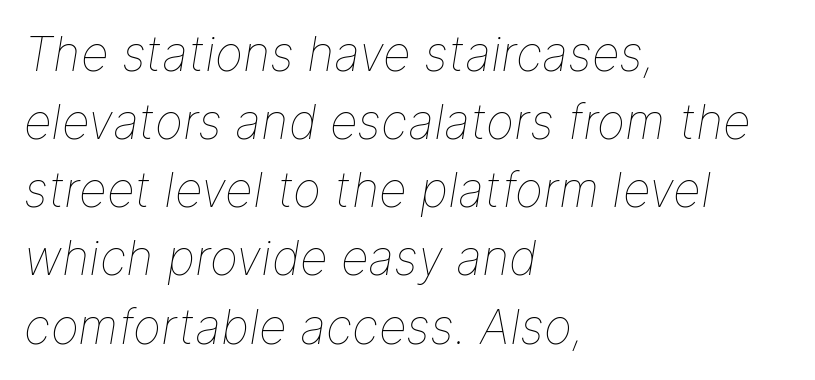
Q: Is the text bold? A: No.
Q: Is the text italic (slanted)? A: Yes, it leans right by about 9 degrees.
Q: Is the text underlined? A: No.
Q: How is the paragraph aligned? A: Left-aligned.
Q: Is the spacing between letters normal or unusually wide? A: Normal.
Q: Is the spacing between lines tight, normal or loose? A: Normal.
Q: Width (condensed, normal, or wide)? A: Normal.
Q: Stroke contrast? A: Low.
Q: x-height? A: Medium.
Q: Monospaced? A: No.
